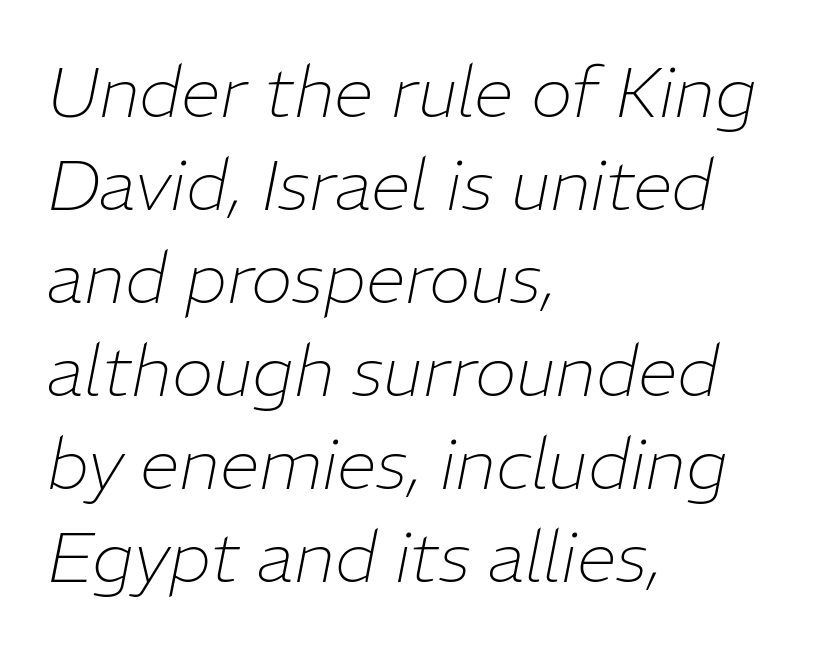
The image shows 71 px thin type, italic (leaning right); set left-aligned, normal line spacing (1.31x), normal letter spacing, not underlined; low stroke contrast and a medium x-height.
